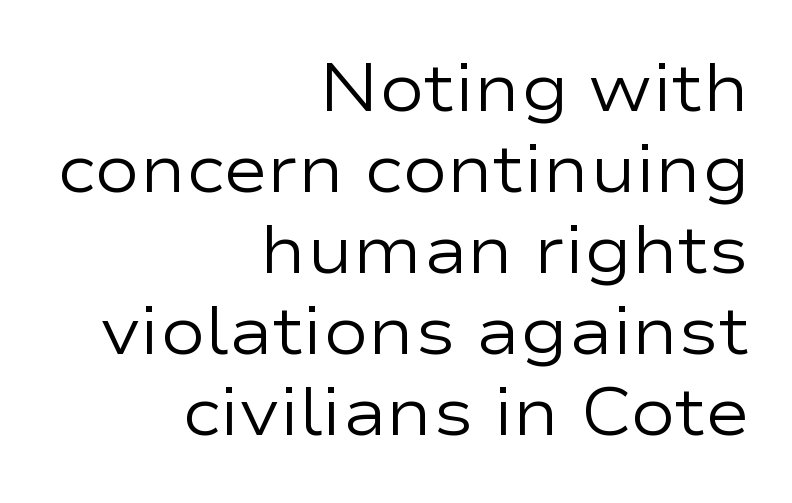
The image shows 67 px regular-weight, wide sans-serif type, upright; set right-aligned, line spacing 1.21x, normal letter spacing, not underlined; low stroke contrast and a medium x-height.
